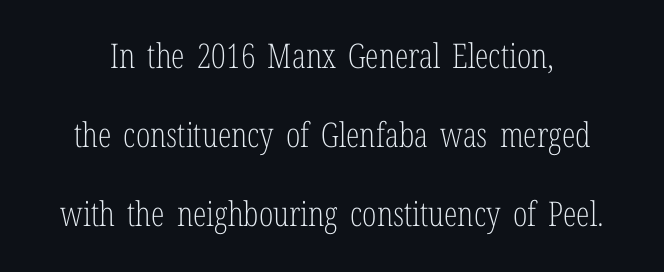
What's the leading like? Stretched, with rows far apart. The font sits on the lighter half of the weight spectrum, regular included. The area under the type is left untouched. To sum up the face: it has serifs.
